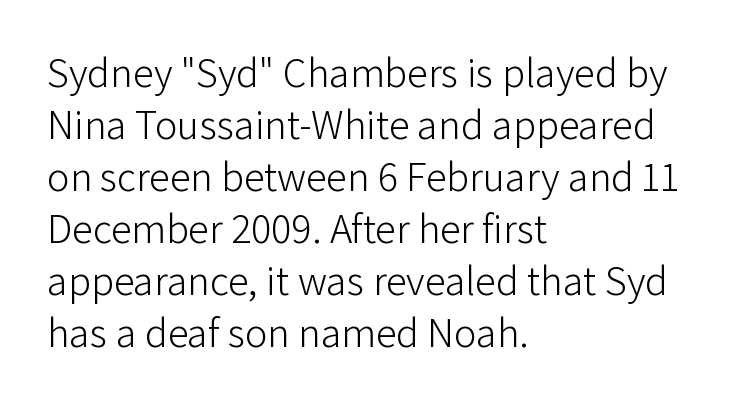
The string is rendered with underlining switched off. The letters advance in unequal steps, a hallmark of proportional type. The font family rendered here belongs to the sans-serif group. Standard letterfit; no display-style spreading of the glyphs. The letterforms sit at book weight or below.
